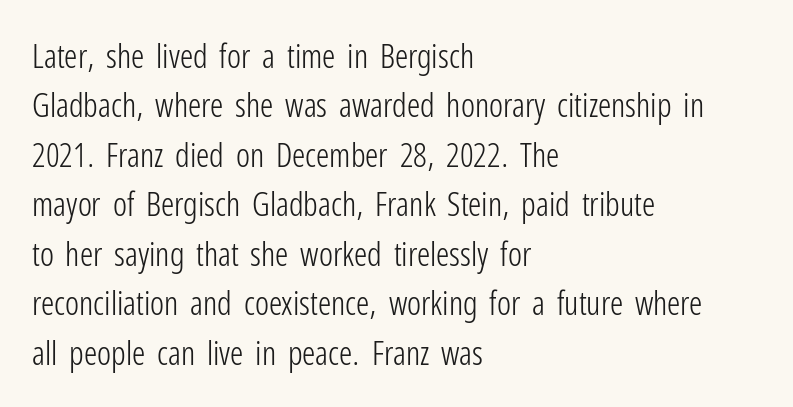
{"serif": "no", "italic": "no", "bold": "no", "weight": "light", "width": "condensed", "stroke_contrast": "low", "x_height": "medium", "monospaced": "no", "underline": "no", "align": "left", "line_spacing": "normal", "line_spacing_ratio": 1.5, "letter_spacing": "normal", "letter_spacing_em": 0.0, "glyph_px": 33}
